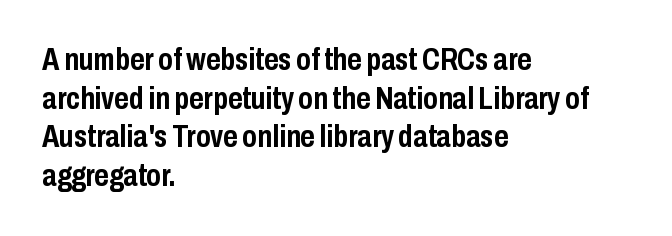
The image shows 31 px semibold, condensed sans-serif type, upright; set left-aligned, normal line spacing (1.25x), normal letter spacing, not underlined; low stroke contrast and a medium x-height.
